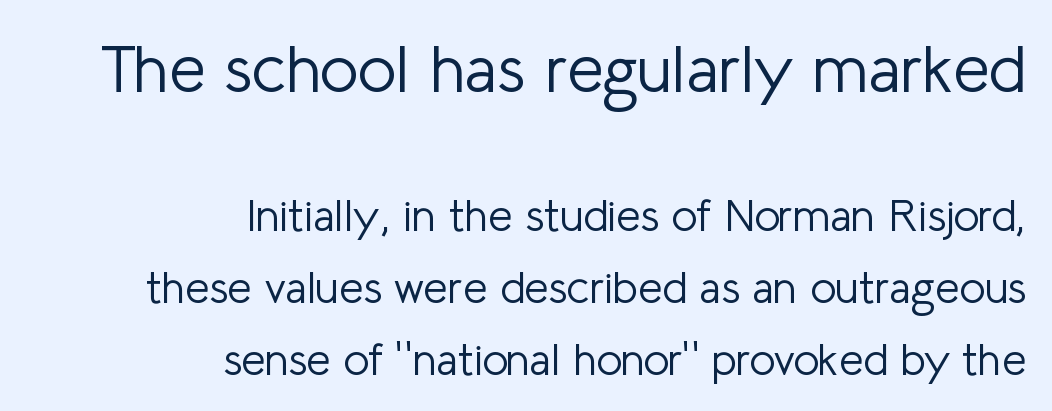
The image shows 66 px light sans-serif type, upright; set right-aligned, normal line spacing (1.64x), normal letter spacing, not underlined; the first (top) block is 1.5x larger; low stroke contrast and a medium x-height.
